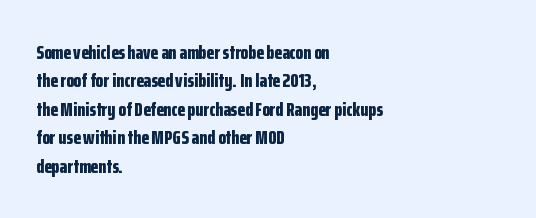
Has an underline been added? It has not. Here the glyphs are tracked normally, forming tight word shapes. Compared with typical paragraphs, the rows here are spaced about the same. The characters look thick and weighty, a clear bold.
